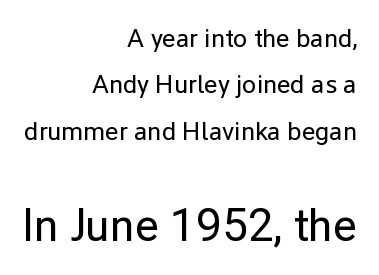
The image shows 46 px regular-weight sans-serif type, upright; set right-aligned, line spacing 1.78x, normal letter spacing, not underlined; the second (bottom) block is 1.77x larger; low stroke contrast and a medium x-height.
